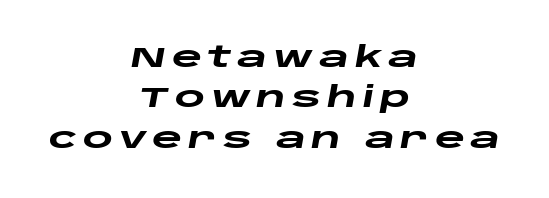
{"italic": "yes", "lean": "right", "slant_degrees": 10, "bold": "yes", "weight": "heavy", "width": "wide", "stroke_contrast": "low", "x_height": "large", "monospaced": "no", "underline": "no", "align": "center", "line_spacing": "normal", "line_spacing_ratio": 1.39, "letter_spacing": "wide", "letter_spacing_em": 0.2, "glyph_px": 29}
